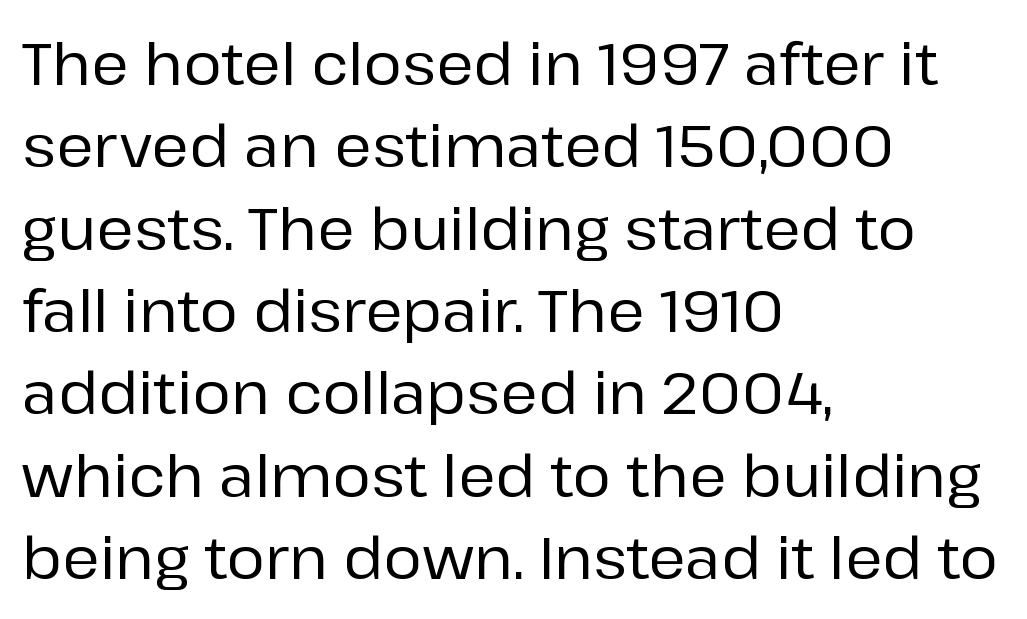
The image shows 58 px sans-serif type, upright; set left-aligned, normal line spacing (1.42x), normal letter spacing, not underlined; low stroke contrast and a medium x-height.
